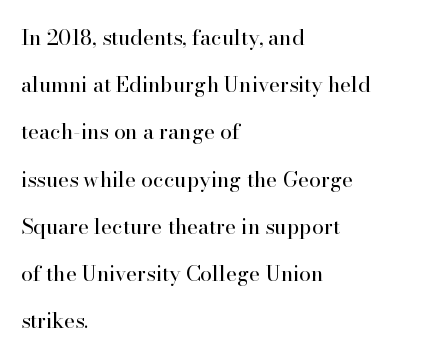
Q: Is the text bold? A: No.
Q: Is the text italic (slanted)? A: No, it is upright.
Q: Is the text underlined? A: No.
Q: How is the paragraph aligned? A: Left-aligned.
Q: Is the spacing between letters normal or unusually wide? A: Normal.
Q: Is the spacing between lines tight, normal or loose? A: Loose.
